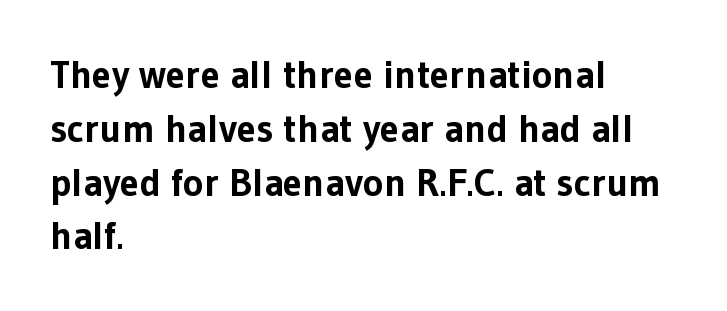
The image shows 39 px bold sans-serif type, upright; set left-aligned, normal line spacing (1.38x), normal letter spacing, not underlined; low stroke contrast and a medium x-height.
